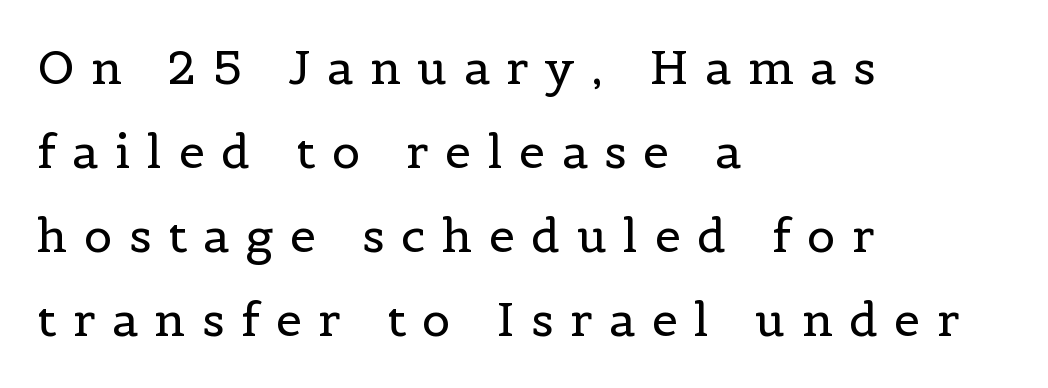
{"serif": "yes", "italic": "no", "bold": "no", "weight": "regular", "width": "normal", "x_height": "medium", "monospaced": "no", "underline": "no", "align": "left", "line_spacing_ratio": 1.79, "letter_spacing": "wide", "letter_spacing_em": 0.35, "glyph_px": 47}
